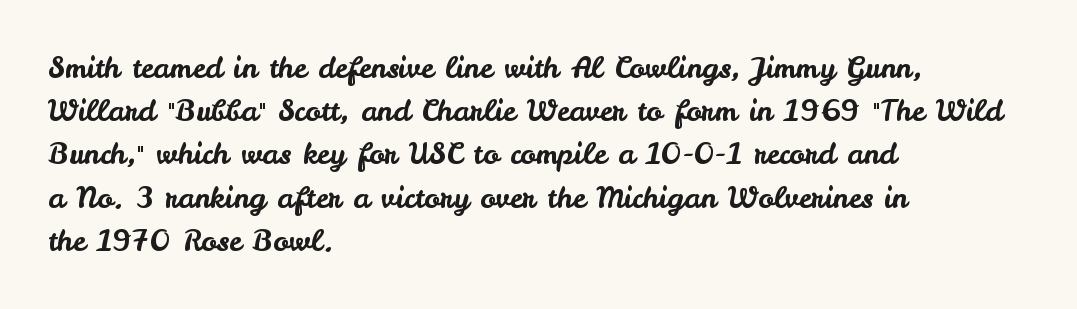
Serif or sans? Sans — the stroke terminals are bare. These lines sit exactly where default settings would place them. The passage shown is typed in a proportional face where columns would drift. Bare-footed words on every line.
